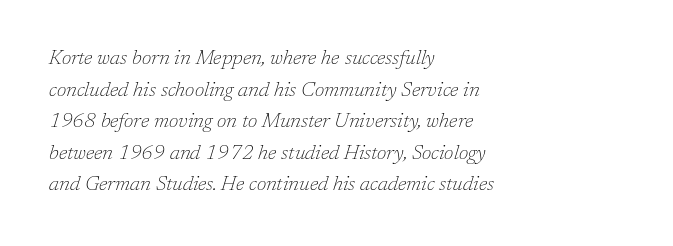
{"italic": "yes", "lean": "right", "slant_degrees": 17, "bold": "no", "underline": "no", "align": "left", "line_spacing": "normal", "line_spacing_ratio": 1.58, "letter_spacing": "normal", "letter_spacing_em": 0.0, "glyph_px": 20}
